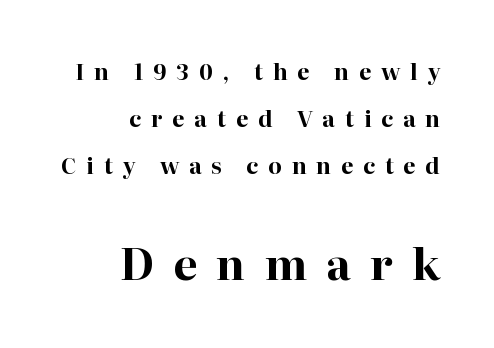
The image shows 43 px bold serif type, upright; set right-aligned, loose line spacing (2.13x), unusually wide letter spacing (+0.45 em), not underlined; the second (bottom) block is 1.95x larger; high stroke contrast and a medium x-height.
